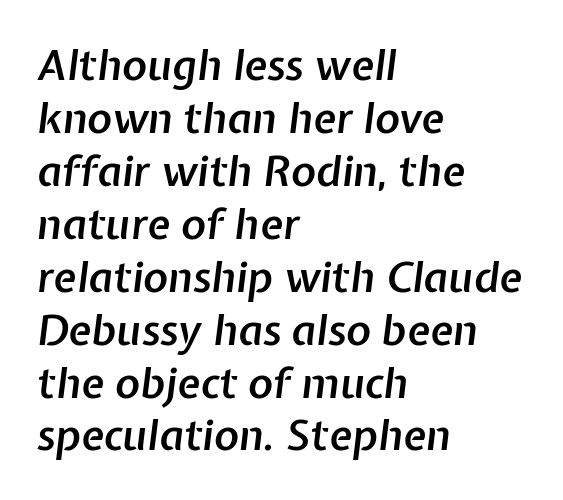
The image shows 42 px semibold type, italic (leaning right); set left-aligned, normal line spacing (1.26x), normal letter spacing, not underlined; low stroke contrast and a medium x-height.
